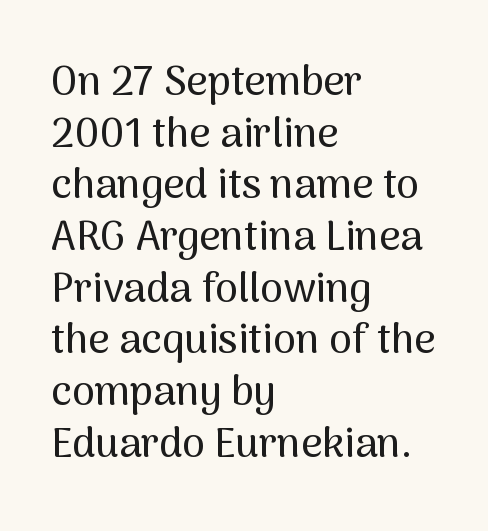
The image shows 41 px sans-serif type, upright; set left-aligned, normal line spacing (1.26x), normal letter spacing, not underlined; medium stroke contrast and a medium x-height.
